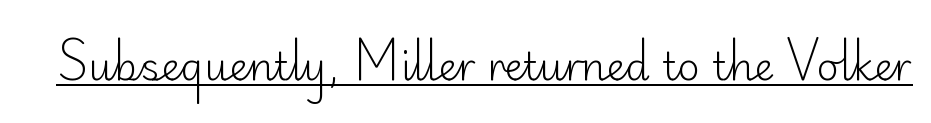
The face looks like a standard text weight, possibly lighter. The letters carry no serifs — their stems end cleanly without finishing strokes. If you drew a line through each stem, it would be perfectly vertical. This is underlined copy, the kind a proofreader might mark for attention. Is this a fixed-width face? No — the glyphs have proportional, varying widths. A typesetter would call this zero additional tracking.
